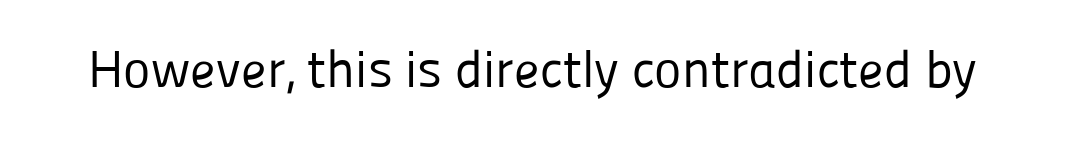
The image shows 52 px regular-weight sans-serif type, upright; set normal letter spacing, not underlined; low stroke contrast and a medium x-height.
